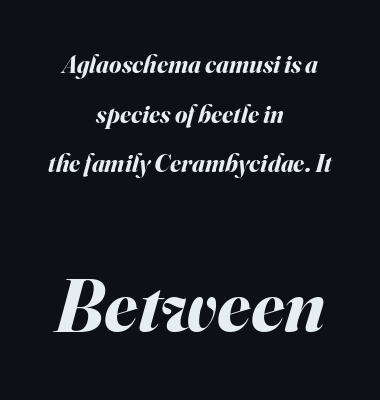
{"italic": "yes", "lean": "right", "slant_degrees": 16, "bold": "yes", "weight": "bold", "width": "normal", "stroke_contrast": "medium", "x_height": "small", "monospaced": "no", "underline": "no", "align": "center", "line_spacing": "loose", "line_spacing_ratio": 1.99, "letter_spacing": "normal", "letter_spacing_em": 0.0, "larger_block": "second", "size_ratio": 3.0, "glyph_px": 75}
